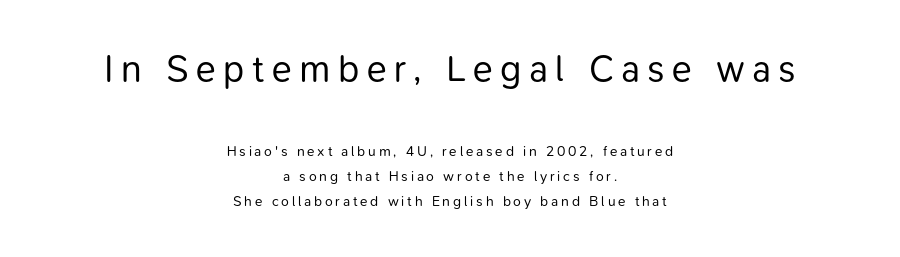
Q: Is the text bold? A: No.
Q: Is the text italic (slanted)? A: No, it is upright.
Q: Is the typeface a serif or a sans-serif typeface? A: Sans-serif.
Q: Is the text underlined? A: No.
Q: How is the paragraph aligned? A: Centered.
Q: Is the spacing between letters normal or unusually wide? A: Unusually wide.
Q: Which block of text is set in a larger size, the first (top) or the second (bottom)? A: The first (top) one.
Q: Width (condensed, normal, or wide)? A: Normal.
Q: Stroke contrast? A: Low.
Q: x-height? A: Medium.
Q: Monospaced? A: No.
